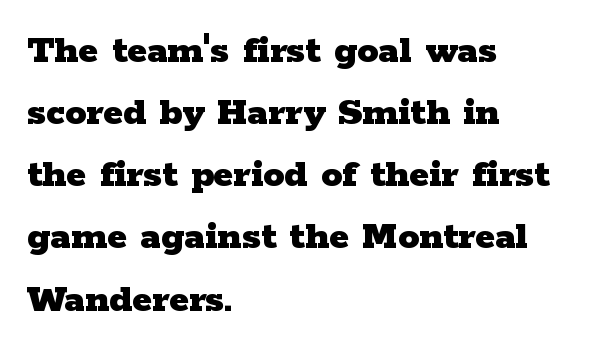
Q: Is the text bold? A: Yes.
Q: Is the text italic (slanted)? A: No, it is upright.
Q: Is the typeface a serif or a sans-serif typeface? A: Serif.
Q: Is the text underlined? A: No.
Q: How is the paragraph aligned? A: Left-aligned.
Q: Is the spacing between letters normal or unusually wide? A: Normal.
Q: Is the spacing between lines tight, normal or loose? A: Normal.
Q: Width (condensed, normal, or wide)? A: Wide.
Q: Stroke contrast? A: Low.
Q: x-height? A: Medium.
Q: Monospaced? A: No.
